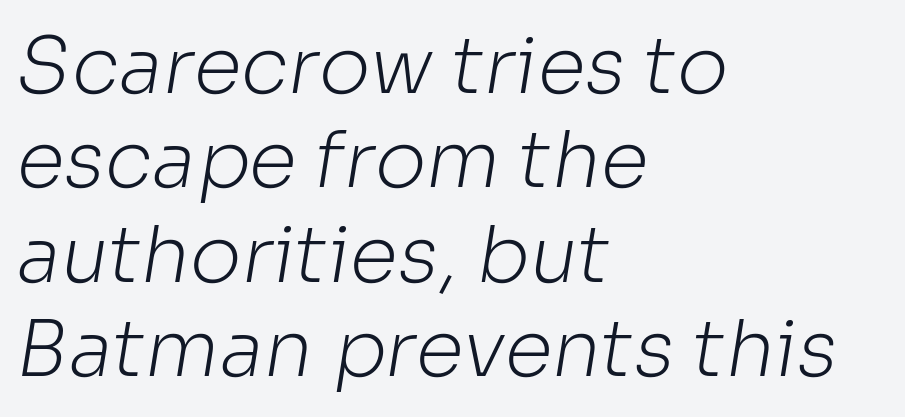
Q: Is the text bold? A: No.
Q: Is the typeface a serif or a sans-serif typeface? A: Sans-serif.
Q: Is the text underlined? A: No.
Q: How is the paragraph aligned? A: Left-aligned.
Q: Is the spacing between letters normal or unusually wide? A: Normal.
Q: Width (condensed, normal, or wide)? A: Normal.
Q: Stroke contrast? A: Low.
Q: x-height? A: Medium.
Q: Monospaced? A: No.
